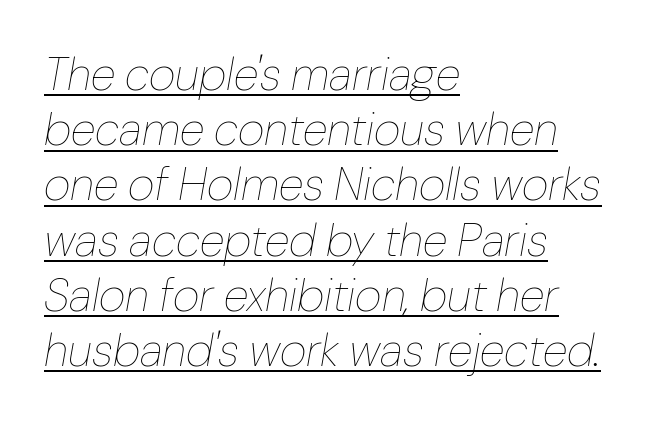
The image shows 46 px thin type, italic (leaning right); set left-aligned, line spacing 1.2x, normal letter spacing, underlined; low stroke contrast and a medium x-height.
